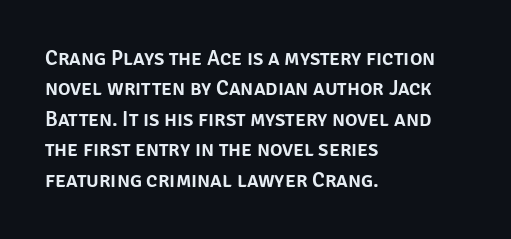
Q: Is the text italic (slanted)? A: No, it is upright.
Q: Is the text underlined? A: No.
Q: How is the paragraph aligned? A: Left-aligned.
Q: Is the spacing between letters normal or unusually wide? A: Normal.
Q: Is the spacing between lines tight, normal or loose? A: Normal.
